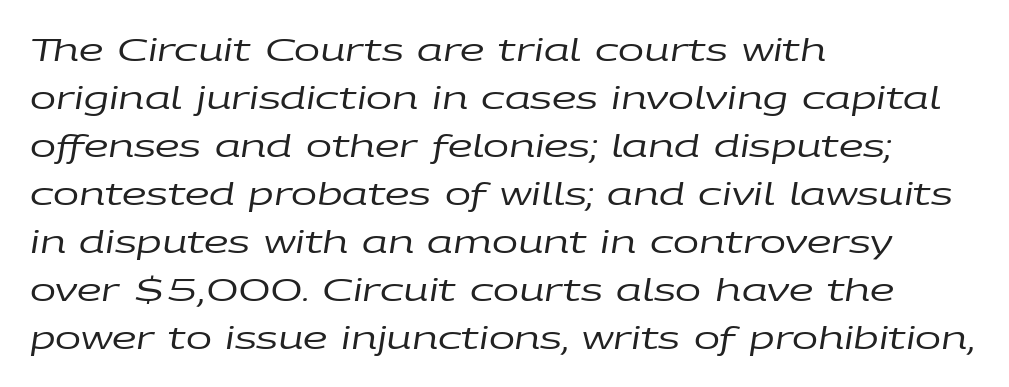
Q: Is the text bold? A: No.
Q: Is the text italic (slanted)? A: Yes, it leans right by about 9 degrees.
Q: Is the text underlined? A: No.
Q: How is the paragraph aligned? A: Left-aligned.
Q: Is the spacing between letters normal or unusually wide? A: Normal.
Q: Is the spacing between lines tight, normal or loose? A: Normal.
Q: Width (condensed, normal, or wide)? A: Wide.
Q: Stroke contrast? A: Low.
Q: x-height? A: Large.
Q: Monospaced? A: No.
